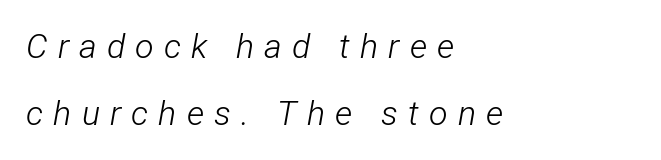
Q: Is the text bold? A: No.
Q: Is the text italic (slanted)? A: Yes, it leans right by about 12 degrees.
Q: Is the text underlined? A: No.
Q: How is the paragraph aligned? A: Left-aligned.
Q: Is the spacing between letters normal or unusually wide? A: Unusually wide.
Q: Is the spacing between lines tight, normal or loose? A: Loose.
Q: Width (condensed, normal, or wide)? A: Condensed.
Q: Stroke contrast? A: Low.
Q: x-height? A: Medium.
Q: Monospaced? A: No.
